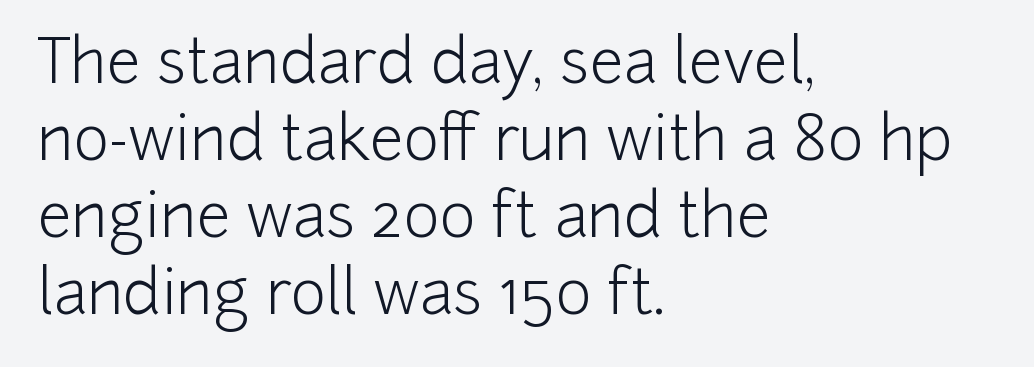
The image shows 61 px light sans-serif type, upright; set left-aligned, normal line spacing (1.26x), normal letter spacing, not underlined; low stroke contrast and a medium x-height.
